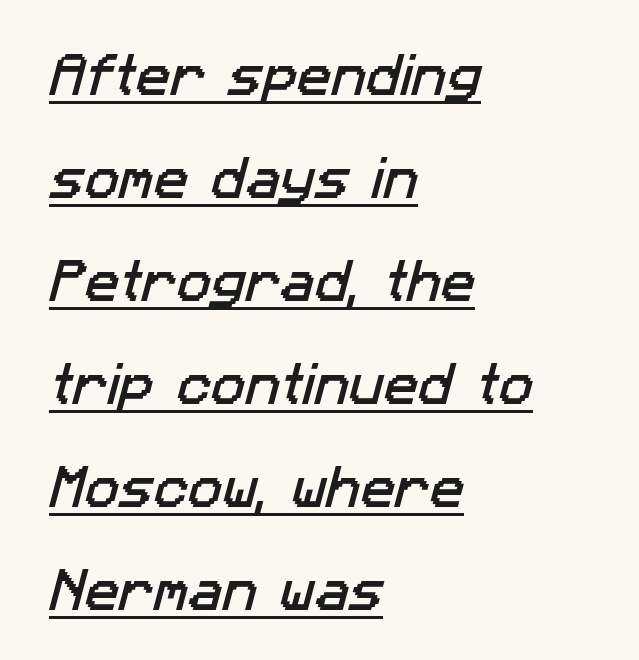
{"serif": "no", "width": "normal", "stroke_contrast": "low", "x_height": "medium", "monospaced": "no", "underline": "yes", "align": "left", "line_spacing": "loose", "line_spacing_ratio": 2.24, "letter_spacing": "normal", "letter_spacing_em": 0.0, "glyph_px": 46}
